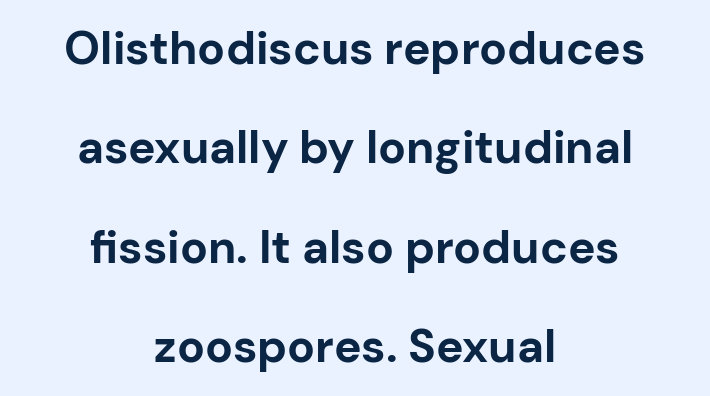
{"serif": "no", "italic": "no", "bold": "yes", "weight": "bold", "width": "normal", "stroke_contrast": "low", "x_height": "medium", "monospaced": "no", "underline": "no", "align": "center", "line_spacing": "loose", "line_spacing_ratio": 2.16, "letter_spacing": "normal", "letter_spacing_em": 0.0, "glyph_px": 46}
